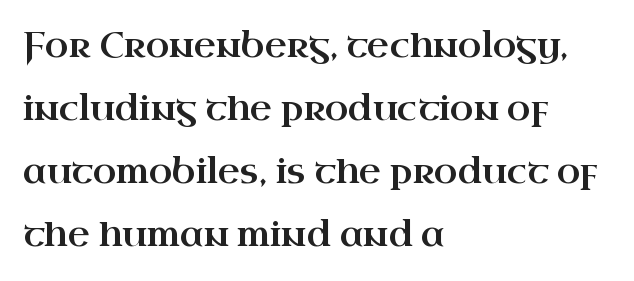
{"serif": "yes", "italic": "no", "width": "wide", "stroke_contrast": "high", "x_height": "small", "monospaced": "no", "underline": "no", "align": "left", "line_spacing_ratio": 1.85, "letter_spacing": "normal", "letter_spacing_em": 0.0, "glyph_px": 34}
